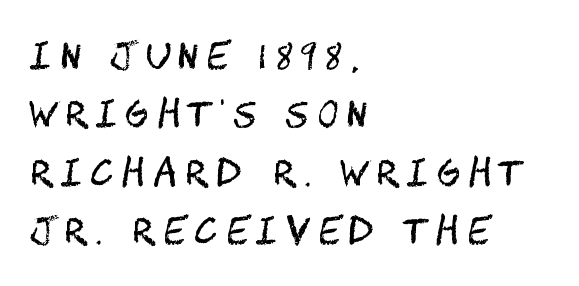
Quick note: underline off. Here the glyphs are tracked loosely, breaking word shapes into spaced letters. The setting favours the left margin, as ordinary paragraphs usually do. Does the type have serifs? No, each stem ends abruptly. The typography opts for an upright posture over an oblique one.
